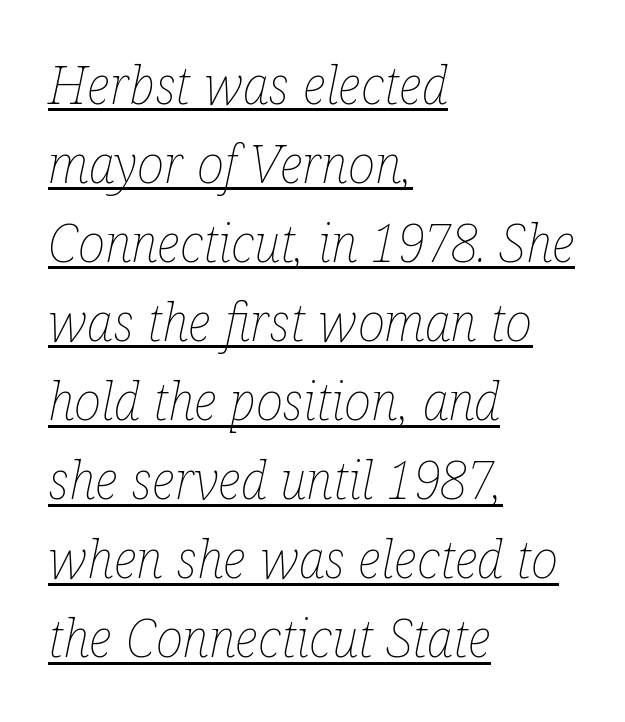
{"italic": "yes", "lean": "right", "slant_degrees": 12, "bold": "no", "weight": "thin", "width": "condensed", "stroke_contrast": "low", "x_height": "medium", "monospaced": "no", "underline": "yes", "align": "left", "line_spacing": "normal", "line_spacing_ratio": 1.52, "letter_spacing": "normal", "letter_spacing_em": 0.0, "glyph_px": 52}
